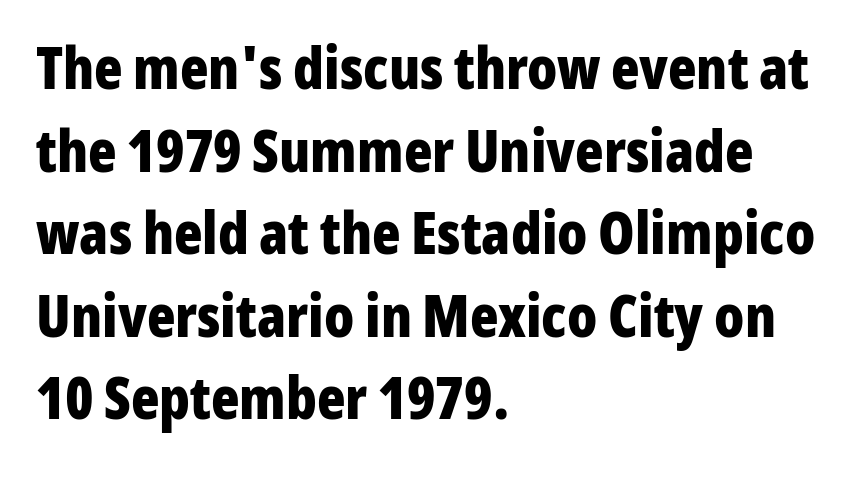
On the weight axis this lands at bold, roughly 700. Baseline-to-baseline distance is the conventional proportion of letter height. Short note: letters normally spaced. Where is the straight margin? On the left. A typesetter would label this face a sans. Honestly, there is no underline to notice here at all.
